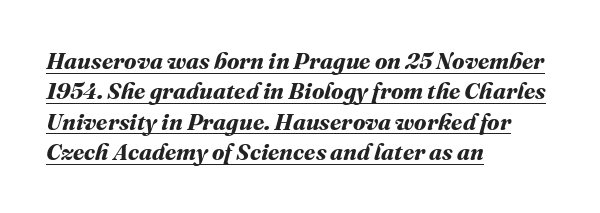
Q: Is the text bold? A: Yes.
Q: Is the text underlined? A: Yes.
Q: How is the paragraph aligned? A: Left-aligned.
Q: Is the spacing between letters normal or unusually wide? A: Normal.
Q: Is the spacing between lines tight, normal or loose? A: Normal.
